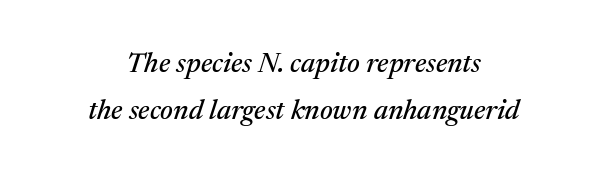
This rendering leaves character spacing at its baseline value. Proportional: the letters do not fall into vertical columns. Only glyphs here, with clear space below each row. I'd call this a serif setting — the letters wear small feet. The text carries the slant typical of an italic or oblique font. Regular leading.
